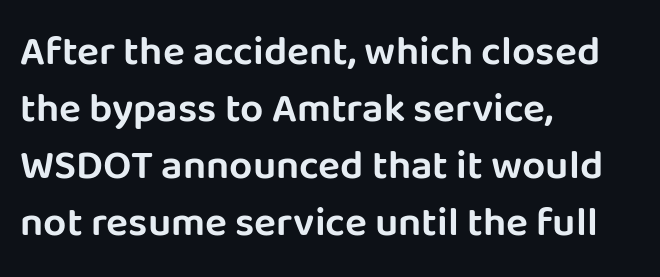
The image shows 41 px sans-serif type, upright; set left-aligned, normal line spacing (1.39x), normal letter spacing, not underlined; low stroke contrast and a large x-height.
